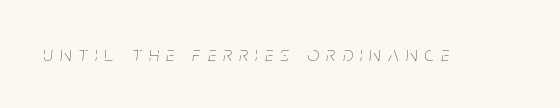
{"italic": "yes", "lean": "right", "slant_degrees": 5, "bold": "no", "underline": "no", "letter_spacing": "wide", "letter_spacing_em": 0.36, "glyph_px": 21}
